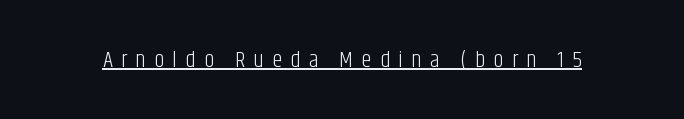
The image shows 23 px text type, upright; set unusually wide letter spacing (+0.36 em), underlined.
